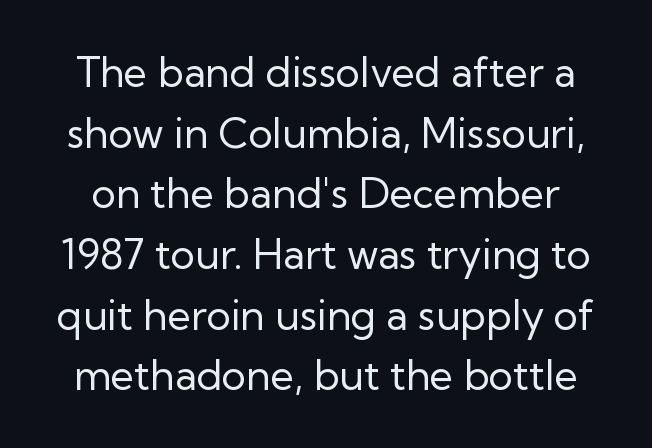
The image shows 41 px regular-weight sans-serif type, upright; set normal line spacing (1.48x), normal letter spacing, not underlined; low stroke contrast and a medium x-height.
